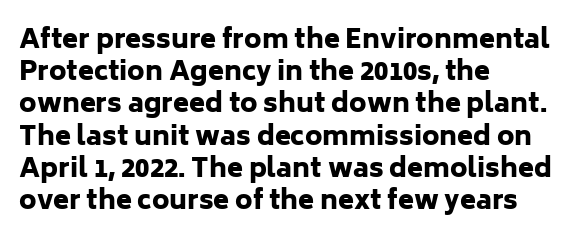
Q: Is the text bold? A: Yes.
Q: Is the text italic (slanted)? A: No, it is upright.
Q: Is the text underlined? A: No.
Q: How is the paragraph aligned? A: Left-aligned.
Q: Is the spacing between letters normal or unusually wide? A: Normal.
